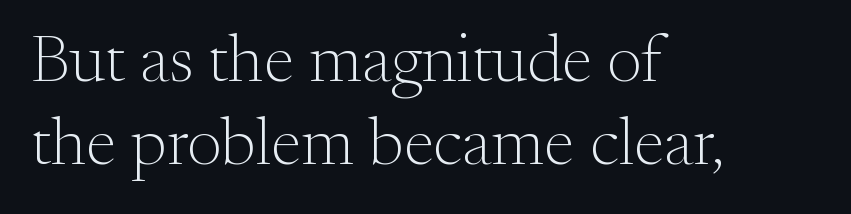
Every row of glyphs begins at an identical x-position on the left. No letter is thick-stroked: the sample isn't bold. Characters follow at the spacing the type designer built in. Lines of text with bare space underneath.
